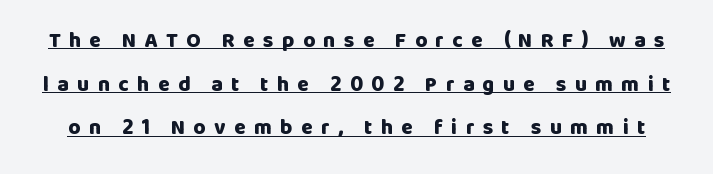
Q: Is the text bold? A: Yes.
Q: Is the text italic (slanted)? A: No, it is upright.
Q: Is the text underlined? A: Yes.
Q: Is the spacing between letters normal or unusually wide? A: Unusually wide.
Q: Is the spacing between lines tight, normal or loose? A: Loose.
